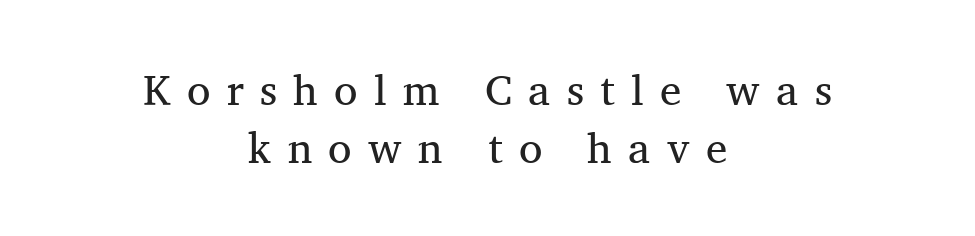
Q: Is the text bold? A: No.
Q: Is the text italic (slanted)? A: No, it is upright.
Q: Is the typeface a serif or a sans-serif typeface? A: Serif.
Q: Is the text underlined? A: No.
Q: How is the paragraph aligned? A: Centered.
Q: Is the spacing between letters normal or unusually wide? A: Unusually wide.
Q: Is the spacing between lines tight, normal or loose? A: Normal.
Q: Width (condensed, normal, or wide)? A: Normal.
Q: Stroke contrast? A: Medium.
Q: x-height? A: Medium.
Q: Monospaced? A: No.
